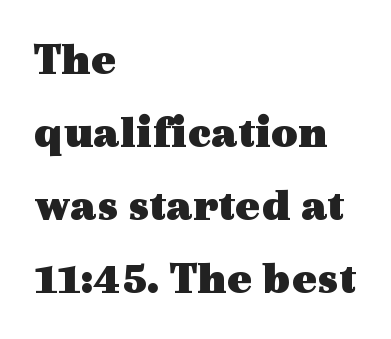
{"serif": "yes", "italic": "no", "bold": "yes", "weight": "heavy", "width": "wide", "x_height": "medium", "monospaced": "no", "underline": "no", "align": "left", "line_spacing": "normal", "line_spacing_ratio": 1.59, "letter_spacing": "normal", "letter_spacing_em": 0.0, "glyph_px": 46}
